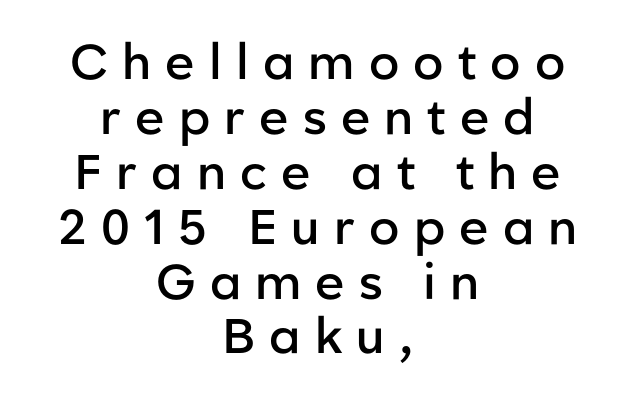
The image shows 49 px semibold sans-serif type, upright; set centered, tight line spacing (1.12x), unusually wide letter spacing (+0.29 em), not underlined; low stroke contrast and a medium x-height.
